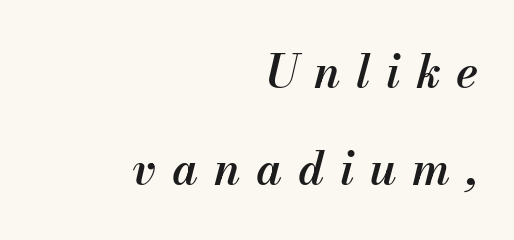
The image shows 46 px semibold type, italic (leaning right); set right-aligned, loose line spacing (2.1x), unusually wide letter spacing (+0.34 em), not underlined; medium stroke contrast and a small x-height.
